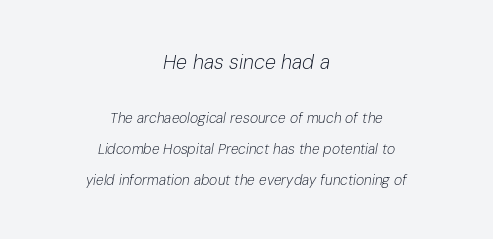
No chunkiness to these letters — they're not bold. The horizontal fit of the characters is conventional and even. Is the block centered? Yes — each line is placed symmetrically about the middle. Quick note: underline off. Scale decreases going downward across the two blocks.
